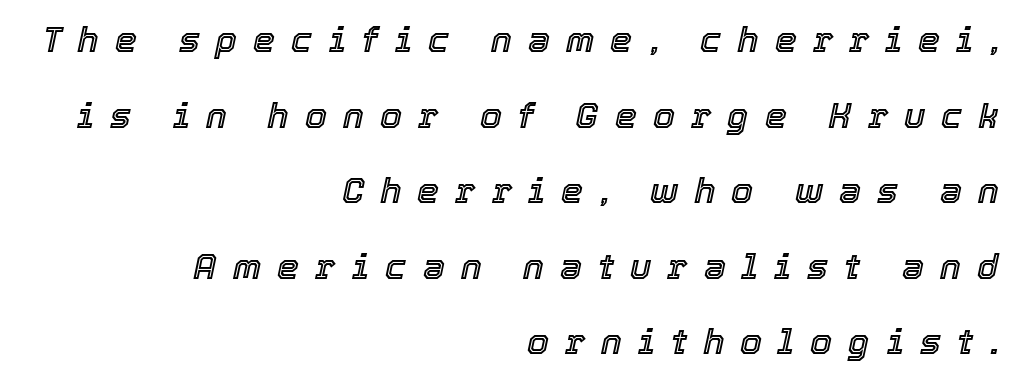
Q: Is the text italic (slanted)? A: Yes, it leans right by about 12 degrees.
Q: Is the text underlined? A: No.
Q: How is the paragraph aligned? A: Right-aligned.
Q: Is the spacing between letters normal or unusually wide? A: Unusually wide.
Q: Is the spacing between lines tight, normal or loose? A: Loose.
Q: Width (condensed, normal, or wide)? A: Normal.
Q: x-height? A: Medium.
Q: Monospaced? A: No.
